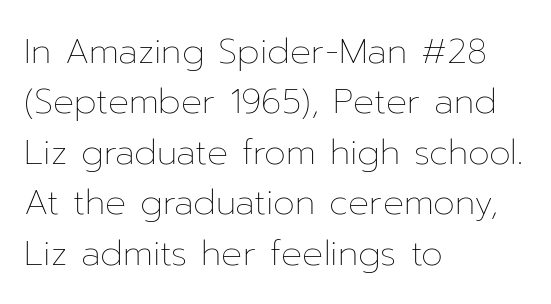
{"italic": "no", "bold": "no", "weight": "thin", "width": "normal", "stroke_contrast": "low", "x_height": "medium", "monospaced": "no", "underline": "no", "align": "left", "line_spacing": "normal", "line_spacing_ratio": 1.44, "letter_spacing": "normal", "letter_spacing_em": 0.0, "glyph_px": 35}
